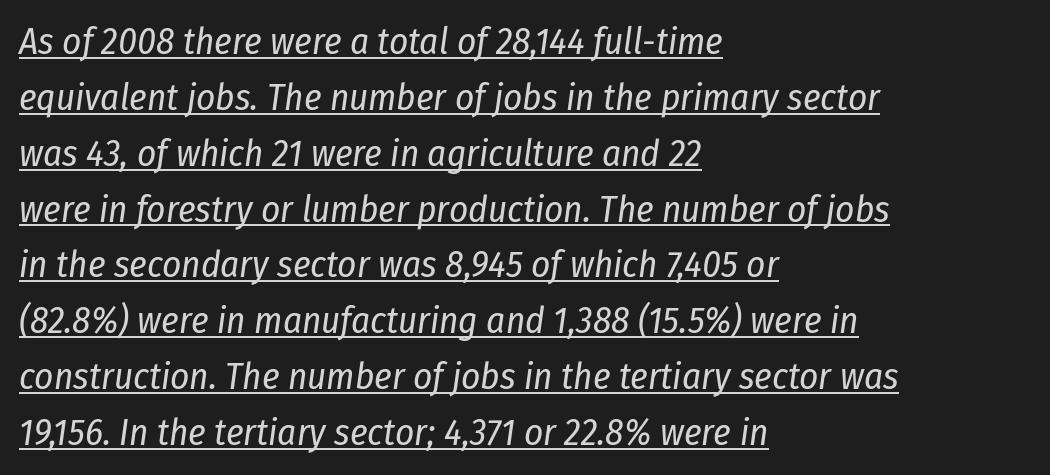
The image shows 37 px regular-weight, condensed type, italic (leaning right); set left-aligned, normal line spacing (1.51x), normal letter spacing, underlined; low stroke contrast and a medium x-height.
